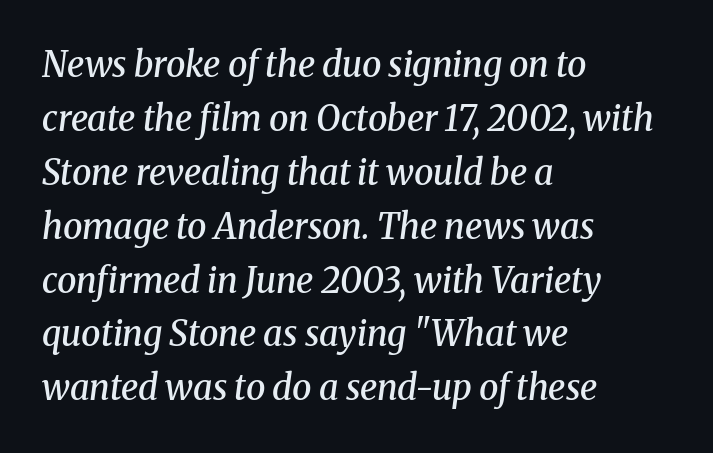
These lines are composed in type with serifs. Clear beneath every line of the passage. This rendering uses left alignment, leaving the right contour irregular. Weight: semibold (demi).
